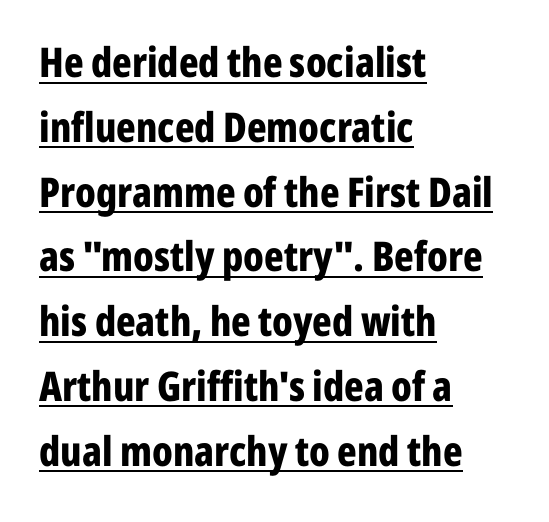
The image shows 41 px bold, condensed sans-serif type, upright; set left-aligned, normal line spacing (1.58x), normal letter spacing, underlined; low stroke contrast and a medium x-height.
